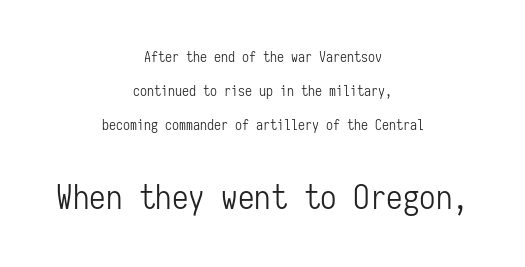
{"serif": "no", "italic": "no", "bold": "no", "weight": "light", "width": "condensed", "stroke_contrast": "low", "x_height": "medium", "monospaced": "yes", "underline": "no", "align": "center", "line_spacing": "loose", "line_spacing_ratio": 2.42, "letter_spacing": "normal", "letter_spacing_em": 0.0, "larger_block": "second", "size_ratio": 2.36, "glyph_px": 33}
